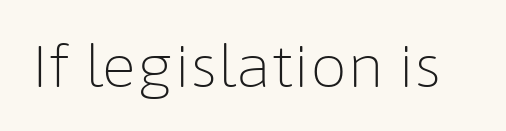
{"serif": "no", "italic": "no", "bold": "no", "weight": "light", "width": "normal", "stroke_contrast": "low", "x_height": "medium", "monospaced": "no", "underline": "no", "letter_spacing": "normal", "letter_spacing_em": 0.0, "glyph_px": 59}
